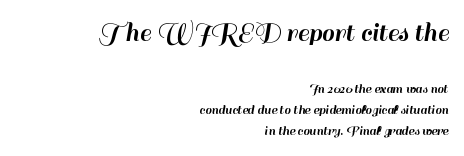
Q: Is the text italic (slanted)? A: Yes.
Q: Is the typeface a serif or a sans-serif typeface? A: Sans-serif.
Q: Is the text underlined? A: No.
Q: How is the paragraph aligned? A: Right-aligned.
Q: Is the spacing between letters normal or unusually wide? A: Normal.
Q: Is the spacing between lines tight, normal or loose? A: Normal.
Q: Which block of text is set in a larger size, the first (top) or the second (bottom)? A: The first (top) one.
Q: Width (condensed, normal, or wide)? A: Normal.
Q: Stroke contrast? A: High.
Q: x-height? A: Small.
Q: Monospaced? A: No.
